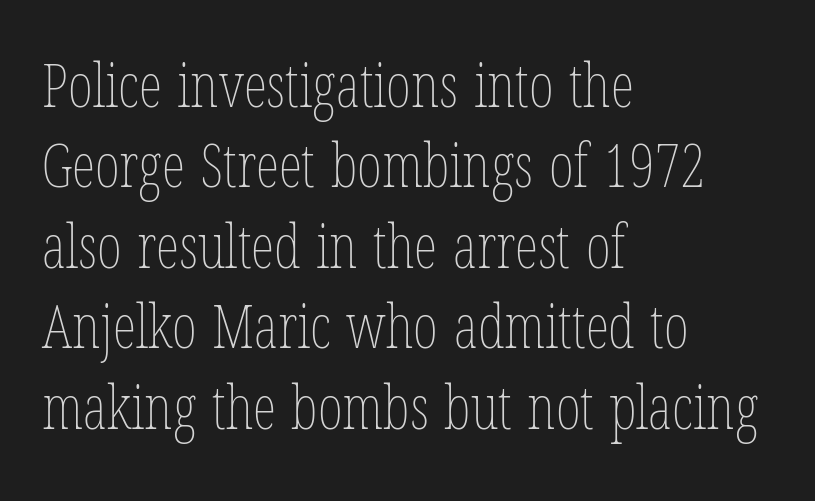
Q: Is the text bold? A: No.
Q: Is the text italic (slanted)? A: No, it is upright.
Q: Is the text underlined? A: No.
Q: How is the paragraph aligned? A: Left-aligned.
Q: Is the spacing between letters normal or unusually wide? A: Normal.
Q: Is the spacing between lines tight, normal or loose? A: Normal.
Q: Width (condensed, normal, or wide)? A: Condensed.
Q: Stroke contrast? A: Low.
Q: x-height? A: Medium.
Q: Monospaced? A: No.
